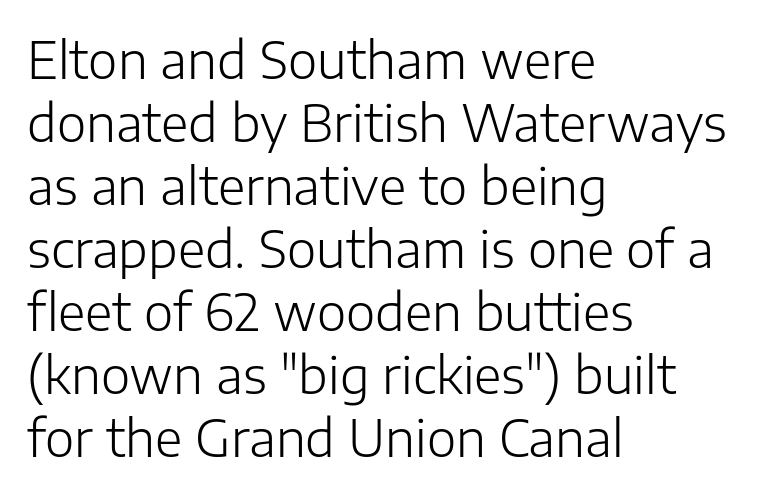
The image shows 50 px light sans-serif type, upright; set left-aligned, normal line spacing (1.26x), normal letter spacing, not underlined; low stroke contrast and a medium x-height.
